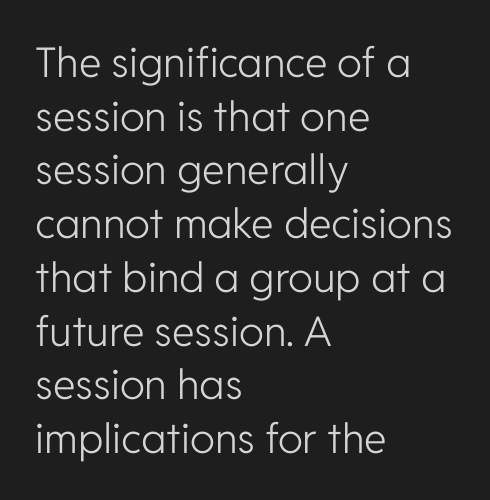
Q: Is the text bold? A: No.
Q: Is the text italic (slanted)? A: No, it is upright.
Q: Is the typeface a serif or a sans-serif typeface? A: Sans-serif.
Q: Is the text underlined? A: No.
Q: How is the paragraph aligned? A: Left-aligned.
Q: Is the spacing between letters normal or unusually wide? A: Normal.
Q: Is the spacing between lines tight, normal or loose? A: Normal.
Q: Width (condensed, normal, or wide)? A: Normal.
Q: Stroke contrast? A: Low.
Q: x-height? A: Medium.
Q: Monospaced? A: No.
